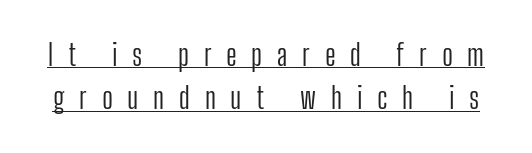
Q: Is the text bold? A: No.
Q: Is the text italic (slanted)? A: No, it is upright.
Q: Is the typeface a serif or a sans-serif typeface? A: Sans-serif.
Q: Is the text underlined? A: Yes.
Q: Is the spacing between letters normal or unusually wide? A: Unusually wide.
Q: Is the spacing between lines tight, normal or loose? A: Normal.
Q: Width (condensed, normal, or wide)? A: Condensed.
Q: Stroke contrast? A: Low.
Q: x-height? A: Medium.
Q: Monospaced? A: No.
